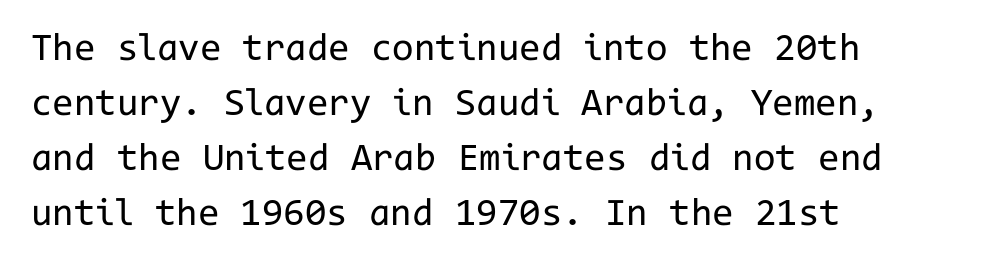
{"serif": "no", "italic": "no", "bold": "no", "weight": "regular", "width": "normal", "stroke_contrast": "low", "x_height": "medium", "monospaced": "yes", "underline": "no", "align": "left", "line_spacing": "normal", "line_spacing_ratio": 1.41, "letter_spacing": "normal", "letter_spacing_em": 0.0, "glyph_px": 39}
